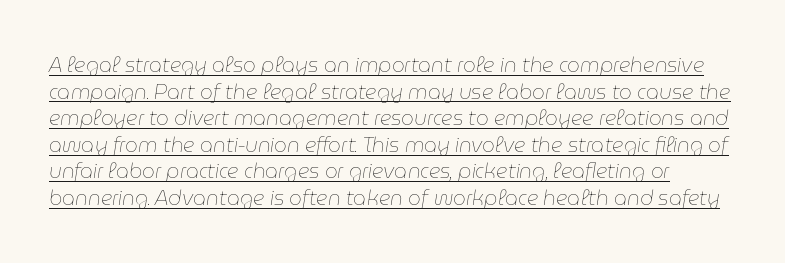
The image shows 20 px text type, italic (leaning right); set normal line spacing (1.33x), normal letter spacing, underlined.
